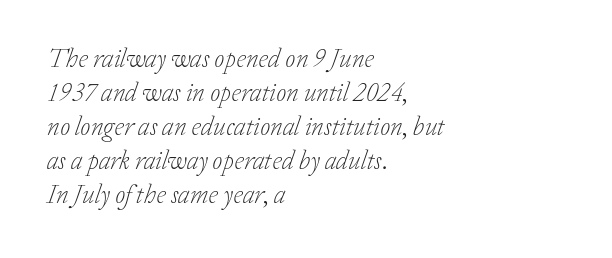
The image shows 26 px text type, italic (leaning right); set left-aligned, normal line spacing (1.31x), normal letter spacing, not underlined.
